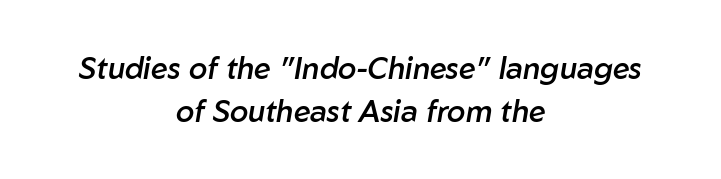
The image shows 30 px semibold type, italic (leaning right); set centered, normal line spacing (1.45x), normal letter spacing, not underlined; low stroke contrast and a medium x-height.
